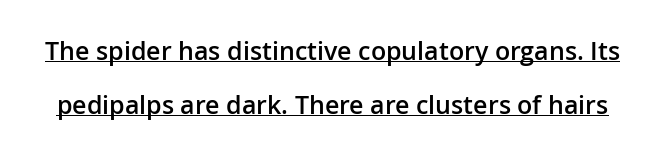
Q: Is the text bold? A: Semi-bold.
Q: Is the text italic (slanted)? A: No, it is upright.
Q: Is the text underlined? A: Yes.
Q: Is the spacing between letters normal or unusually wide? A: Normal.
Q: Is the spacing between lines tight, normal or loose? A: Loose.
